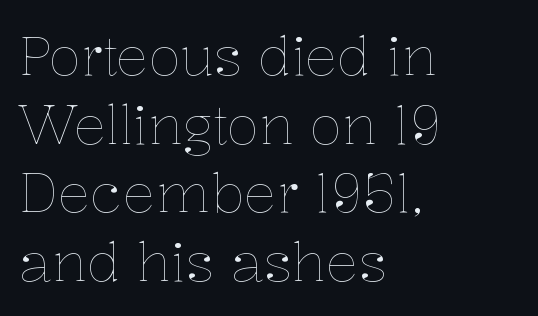
The image shows 54 px thin type, upright; set left-aligned, normal line spacing (1.27x), normal letter spacing, not underlined; low stroke contrast and a medium x-height.
